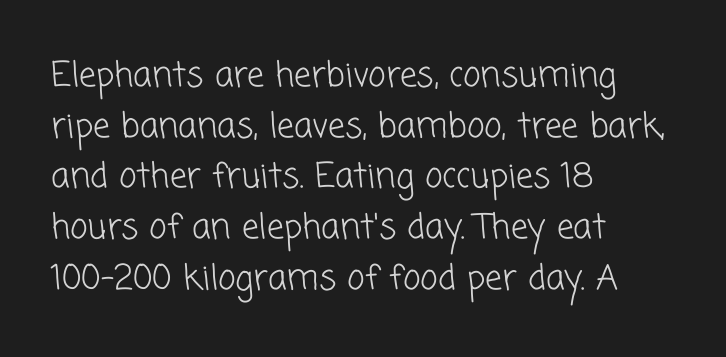
The image shows 34 px light sans-serif type; set left-aligned, normal line spacing (1.49x), normal letter spacing, not underlined; low stroke contrast and a medium x-height.
